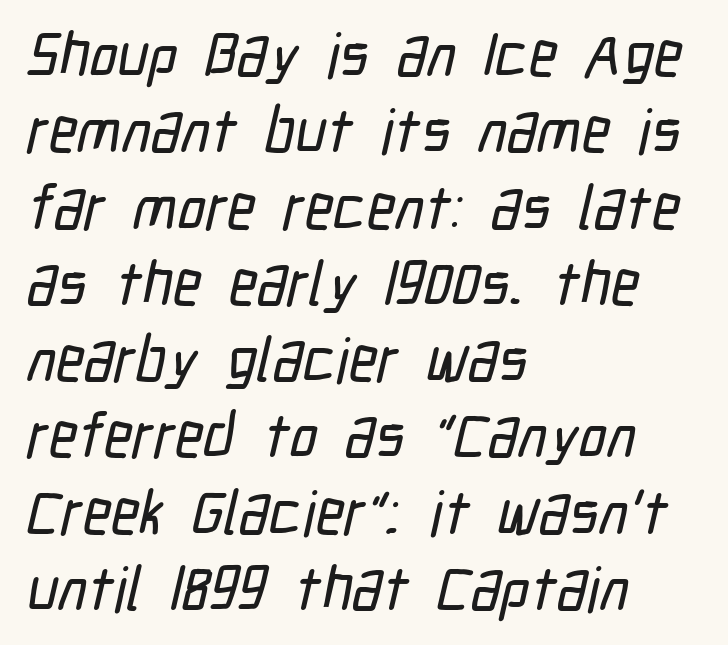
{"serif": "no", "width": "condensed", "stroke_contrast": "low", "x_height": "medium", "monospaced": "no", "underline": "no", "align": "left", "line_spacing_ratio": 1.23, "letter_spacing": "normal", "letter_spacing_em": 0.0, "glyph_px": 62}
